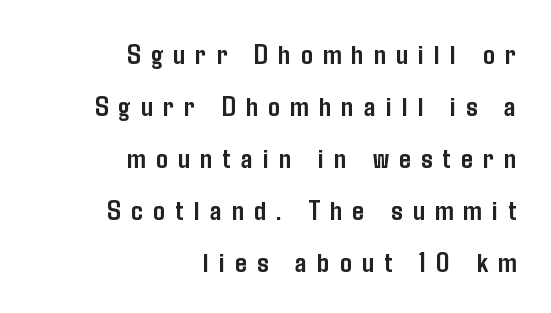
{"serif": "no", "italic": "no", "bold": "yes", "weight": "semibold", "width": "condensed", "stroke_contrast": "low", "x_height": "medium", "monospaced": "no", "underline": "no", "align": "right", "line_spacing_ratio": 1.79, "letter_spacing": "wide", "letter_spacing_em": 0.36, "glyph_px": 29}
